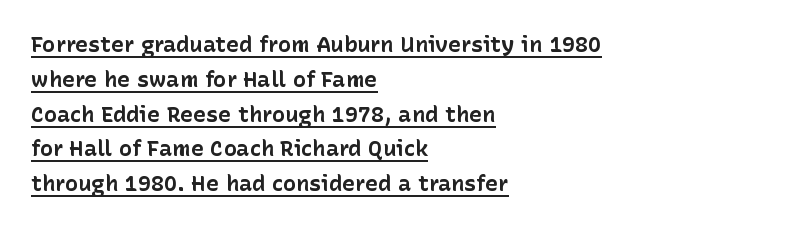
{"italic": "no", "bold": "yes", "underline": "yes", "align": "left", "line_spacing": "normal", "line_spacing_ratio": 1.58, "letter_spacing": "normal", "letter_spacing_em": 0.0, "glyph_px": 22}
